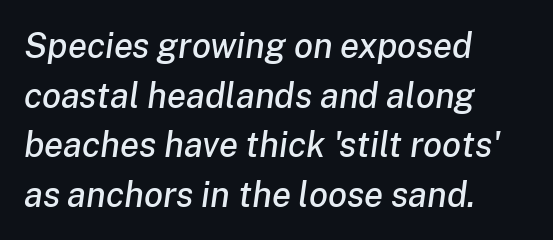
Summary of vertical rhythm: regular, with standard interline spacing. The lettering tilts uniformly, giving the passage an italic look. Honestly, there is no underline to notice here at all. A student would call this left alignment; a typographer would say flush left, rag right. A typesetter would call this proportional, since set widths differ per character. A typesetter would call this zero additional tracking.
